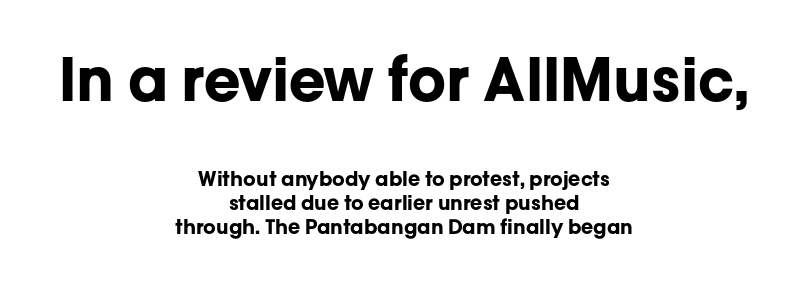
The image shows 60 px bold sans-serif type, upright; set centered, line spacing 1.2x, normal letter spacing, not underlined; the first (top) block is 3.0x larger; low stroke contrast and a medium x-height.
